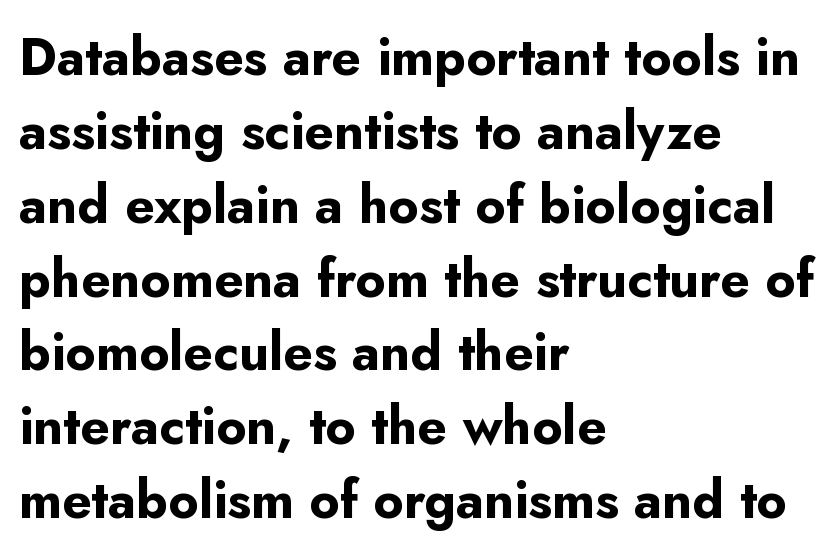
The image shows 52 px bold sans-serif type, upright; set left-aligned, normal line spacing (1.42x), normal letter spacing, not underlined; low stroke contrast and a small x-height.
